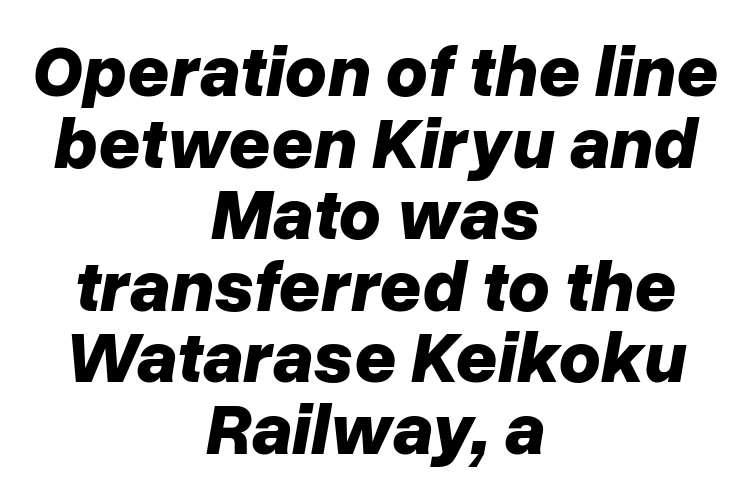
The designer dialed line spacing down below the default. The lines are quadded center. These lines keep a tight, regular rhythm from letter to letter. Descender tails drop into unmarked territory.
